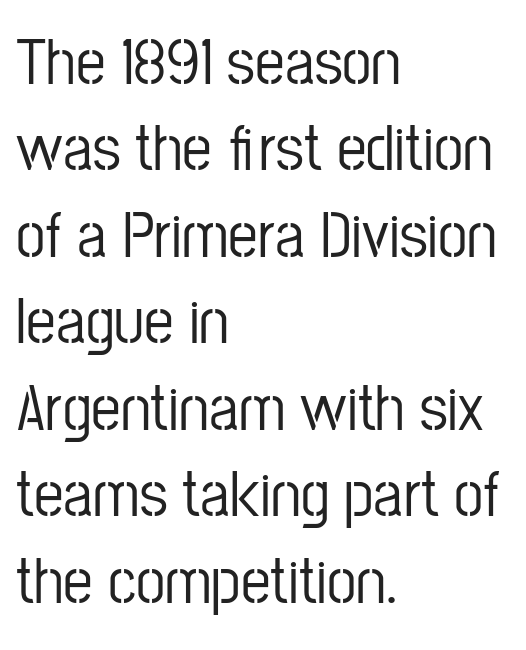
Q: Is the text italic (slanted)? A: No, it is upright.
Q: Is the typeface a serif or a sans-serif typeface? A: Sans-serif.
Q: Is the text underlined? A: No.
Q: How is the paragraph aligned? A: Left-aligned.
Q: Is the spacing between letters normal or unusually wide? A: Normal.
Q: Is the spacing between lines tight, normal or loose? A: Normal.
Q: Width (condensed, normal, or wide)? A: Condensed.
Q: Stroke contrast? A: Low.
Q: x-height? A: Medium.
Q: Monospaced? A: No.
